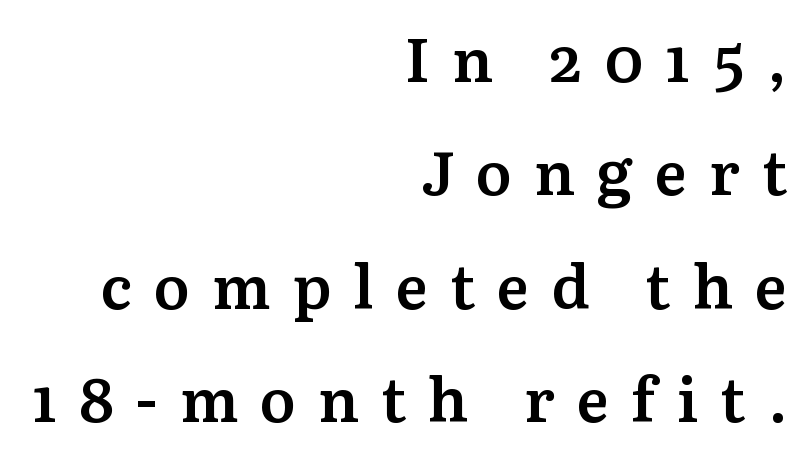
{"serif": "yes", "italic": "no", "bold": "semi", "weight": "semibold", "width": "normal", "stroke_contrast": "medium", "x_height": "medium", "monospaced": "no", "underline": "no", "align": "right", "line_spacing_ratio": 1.86, "letter_spacing": "wide", "letter_spacing_em": 0.36, "glyph_px": 61}
